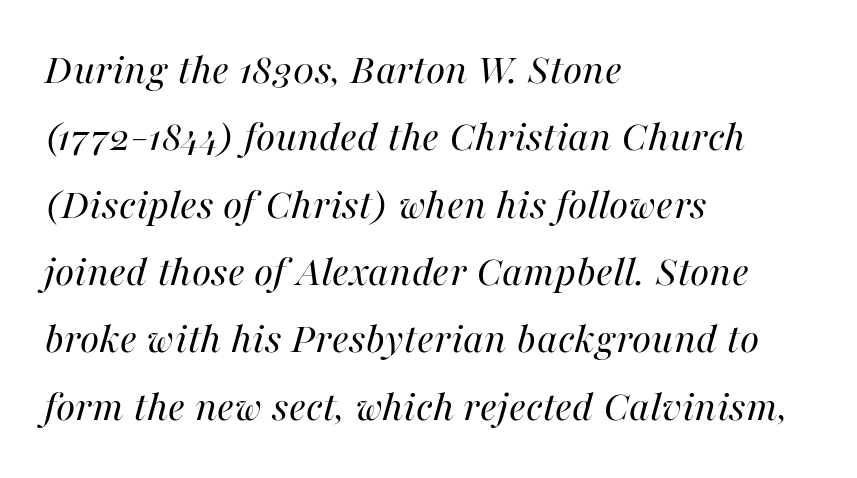
{"italic": "yes", "lean": "right", "slant_degrees": 16, "bold": "no", "weight": "regular", "width": "normal", "stroke_contrast": "high", "x_height": "medium", "monospaced": "no", "underline": "no", "align": "left", "line_spacing": "normal", "line_spacing_ratio": 1.53, "letter_spacing": "normal", "letter_spacing_em": 0.0, "glyph_px": 44}
